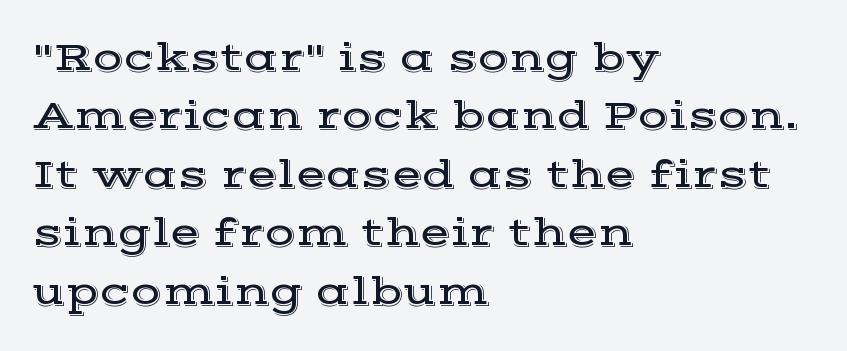
The space between consecutive lines is moderate. Short note: letters normally spaced. The face used here is proportionally spaced, like ordinary book or web type. Reading down the block, your eye returns to a fixed left position each line. Bare-footed words on every line.
